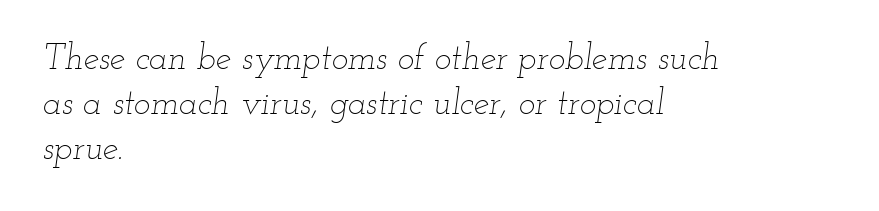
The image shows 35 px thin, wide type, italic (leaning right); set left-aligned, normal line spacing (1.29x), normal letter spacing, not underlined; low stroke contrast and a small x-height.
